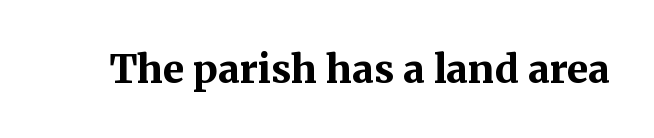
Q: Is the text bold? A: Yes.
Q: Is the text italic (slanted)? A: No, it is upright.
Q: Is the typeface a serif or a sans-serif typeface? A: Serif.
Q: Is the text underlined? A: No.
Q: Is the spacing between letters normal or unusually wide? A: Normal.
Q: Width (condensed, normal, or wide)? A: Normal.
Q: Stroke contrast? A: Medium.
Q: x-height? A: Medium.
Q: Monospaced? A: No.
